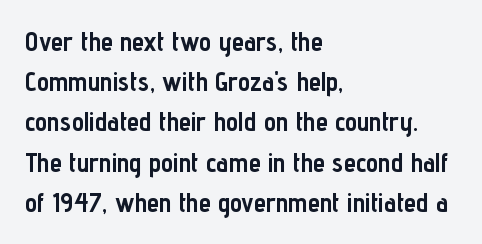
The rag falls on the right side of this text block. The axis of the letterforms is exactly vertical. Descender tails drop into unmarked territory. Inter-character spacing is left at the font's built-in metrics. Heavy, bold letterforms.
